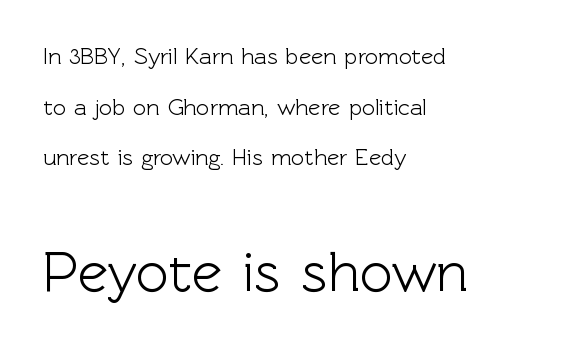
Q: Is the text italic (slanted)? A: No, it is upright.
Q: Is the typeface a serif or a sans-serif typeface? A: Sans-serif.
Q: Is the text underlined? A: No.
Q: How is the paragraph aligned? A: Left-aligned.
Q: Is the spacing between letters normal or unusually wide? A: Normal.
Q: Is the spacing between lines tight, normal or loose? A: Loose.
Q: Which block of text is set in a larger size, the first (top) or the second (bottom)? A: The second (bottom) one.
Q: Width (condensed, normal, or wide)? A: Normal.
Q: x-height? A: Medium.
Q: Monospaced? A: No.
